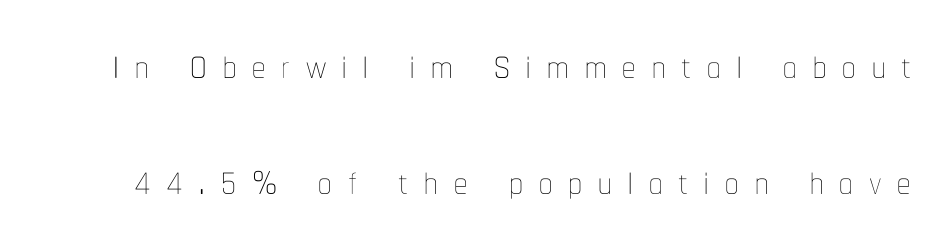
The image shows 53 px thin, condensed type, upright; set loose line spacing (2.18x), unusually wide letter spacing (+0.3 em), not underlined; low stroke contrast and a medium x-height.
